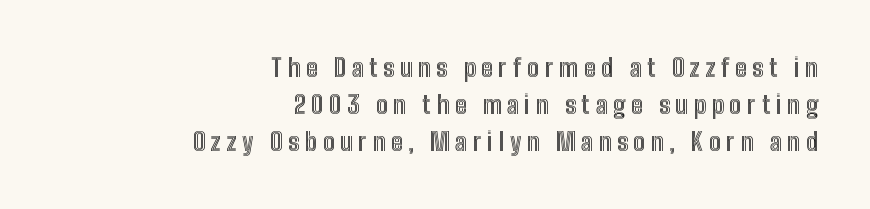
Q: Is the text italic (slanted)? A: No, it is upright.
Q: Is the text underlined? A: No.
Q: How is the paragraph aligned? A: Right-aligned.
Q: Is the spacing between letters normal or unusually wide? A: Unusually wide.
Q: Is the spacing between lines tight, normal or loose? A: Normal.
